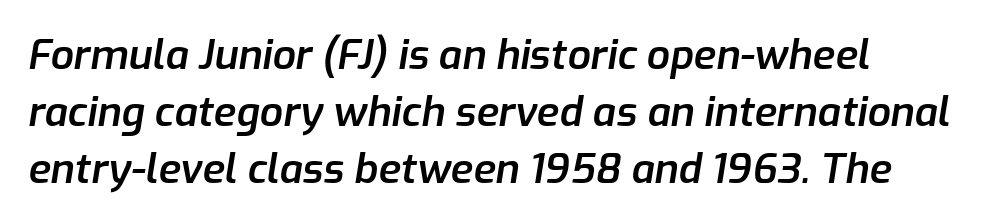
Q: Is the text bold? A: Semi-bold.
Q: Is the text italic (slanted)? A: Yes, it leans right by about 9 degrees.
Q: Is the text underlined? A: No.
Q: Is the spacing between letters normal or unusually wide? A: Normal.
Q: Is the spacing between lines tight, normal or loose? A: Normal.
Q: Width (condensed, normal, or wide)? A: Normal.
Q: Stroke contrast? A: Low.
Q: x-height? A: Medium.
Q: Monospaced? A: No.
